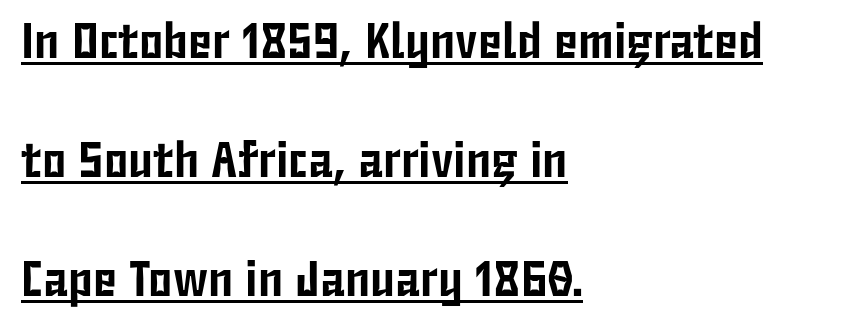
The letters carry no serifs — their stems end cleanly without finishing strokes. These characters rest on top of a visible drawn line. Note the varied advance widths — an 'i' is clearly narrower than an 'm'. Italic: no, the glyphs are upright roman. Every row of glyphs begins at an identical x-position on the left. In terms of leading, this rendering errs on the spacious side.
